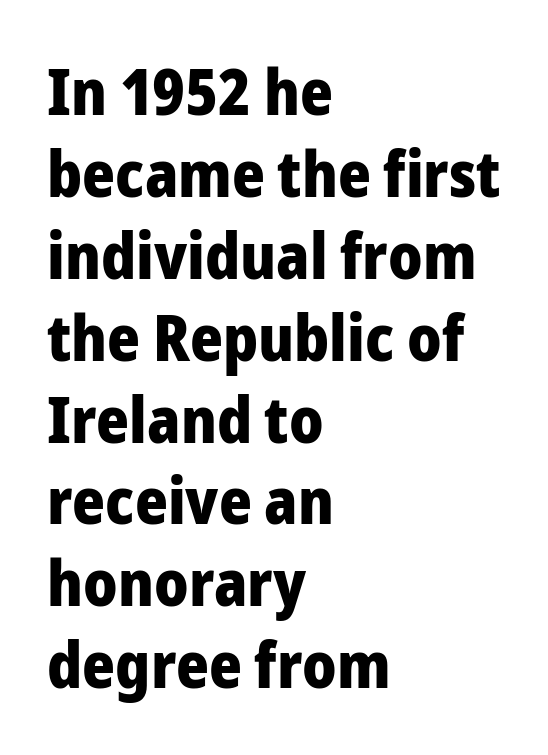
The ragged edge is on the right, which tells us the setting is flush left. Does the weight exceed regular? Yes, all the way to bold. The face used here is proportionally spaced, like ordinary book or web type. Notice how descenders clear the ascenders below comfortably — that's standard leading. Tall strokes in this sample are plumb rather than angled. Has an underline been added? It has not.
